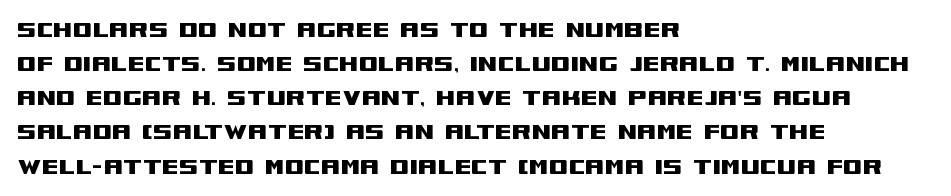
Q: Is the text italic (slanted)? A: No, it is upright.
Q: Is the typeface a serif or a sans-serif typeface? A: Sans-serif.
Q: Is the text underlined? A: No.
Q: How is the paragraph aligned? A: Left-aligned.
Q: Is the spacing between letters normal or unusually wide? A: Normal.
Q: Width (condensed, normal, or wide)? A: Wide.
Q: Stroke contrast? A: Medium.
Q: x-height? A: Large.
Q: Monospaced? A: No.
